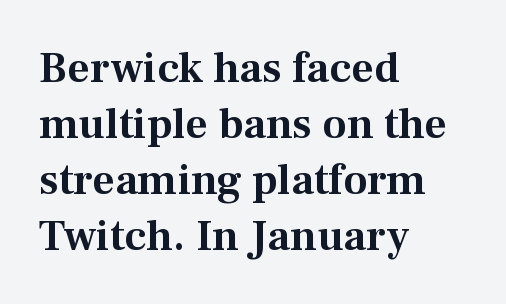
{"serif": "yes", "italic": "no", "width": "normal", "stroke_contrast": "medium", "x_height": "medium", "monospaced": "no", "underline": "no", "align": "left", "line_spacing": "normal", "line_spacing_ratio": 1.27, "letter_spacing": "normal", "letter_spacing_em": 0.0, "glyph_px": 44}
